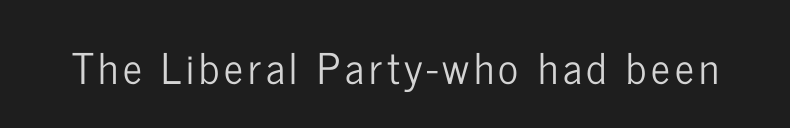
{"serif": "no", "italic": "no", "width": "condensed", "stroke_contrast": "low", "x_height": "medium", "monospaced": "no", "underline": "no", "glyph_px": 42}
